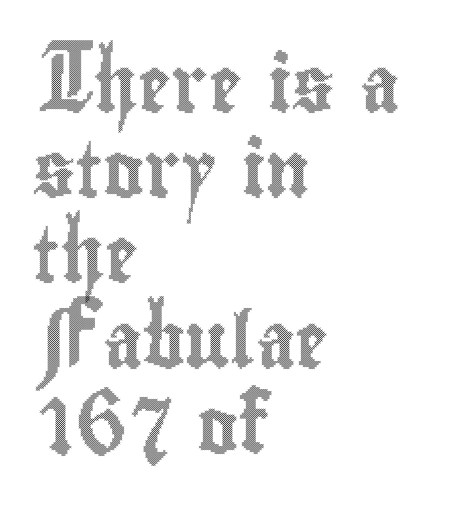
Q: Is the text italic (slanted)? A: No, it is upright.
Q: Is the text underlined? A: No.
Q: How is the paragraph aligned? A: Left-aligned.
Q: Is the spacing between letters normal or unusually wide? A: Normal.
Q: Is the spacing between lines tight, normal or loose? A: Normal.
Q: Width (condensed, normal, or wide)? A: Condensed.
Q: x-height? A: Small.
Q: Monospaced? A: No.
